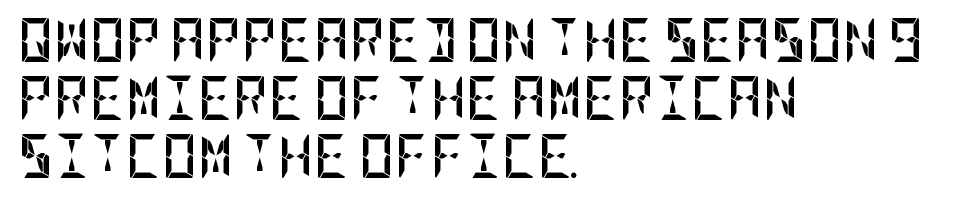
Q: Is the text bold? A: Yes.
Q: Is the text italic (slanted)? A: No, it is upright.
Q: Is the typeface a serif or a sans-serif typeface? A: Sans-serif.
Q: Is the text underlined? A: No.
Q: How is the paragraph aligned? A: Left-aligned.
Q: Is the spacing between letters normal or unusually wide? A: Normal.
Q: Is the spacing between lines tight, normal or loose? A: Normal.
Q: Width (condensed, normal, or wide)? A: Condensed.
Q: Stroke contrast? A: Low.
Q: x-height? A: Large.
